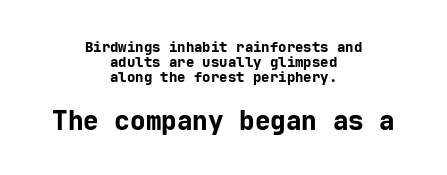
Q: Is the text bold? A: Yes.
Q: Is the text italic (slanted)? A: No, it is upright.
Q: Is the text underlined? A: No.
Q: How is the paragraph aligned? A: Centered.
Q: Is the spacing between letters normal or unusually wide? A: Normal.
Q: Is the spacing between lines tight, normal or loose? A: Tight.
Q: Which block of text is set in a larger size, the first (top) or the second (bottom)? A: The second (bottom) one.
